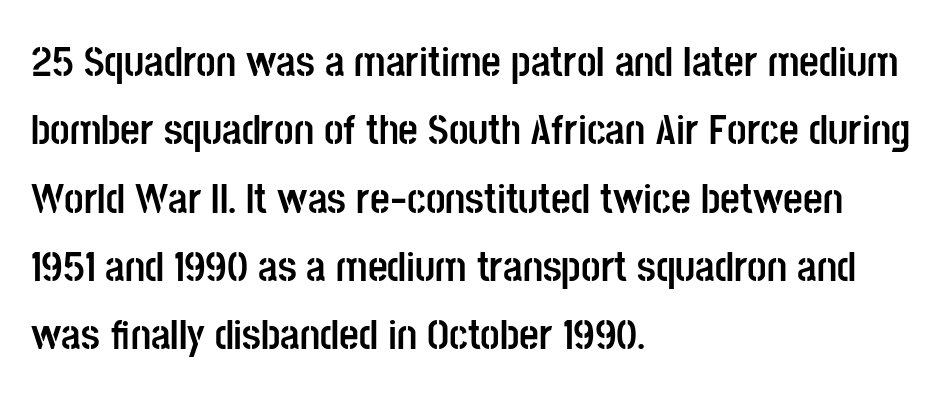
{"serif": "no", "italic": "no", "bold": "yes", "weight": "semibold", "width": "condensed", "stroke_contrast": "low", "x_height": "large", "monospaced": "no", "underline": "no", "align": "left", "line_spacing": "normal", "line_spacing_ratio": 1.59, "letter_spacing": "normal", "letter_spacing_em": 0.0, "glyph_px": 43}
